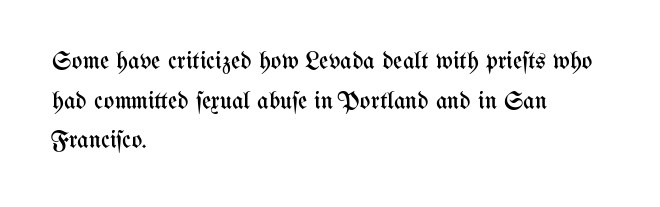
The image shows 25 px text type, upright; set left-aligned, normal line spacing (1.59x), normal letter spacing, not underlined.
